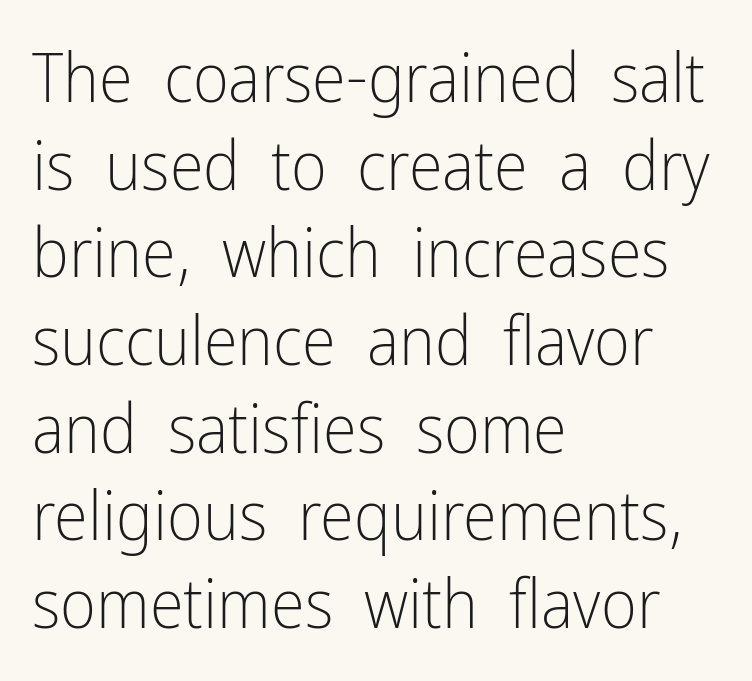
The designer went with a sans here, leaving each stem footless. Each letter keeps its own natural width here, so spacing adapts to shape. The weight tops out at a normal text grade. Is there much room between lines? A standard amount, neither cramped nor airy. A student would call this left alignment; a typographer would say flush left, rag right. Tracking here is standard; glyphs follow each other at the usual distance.
